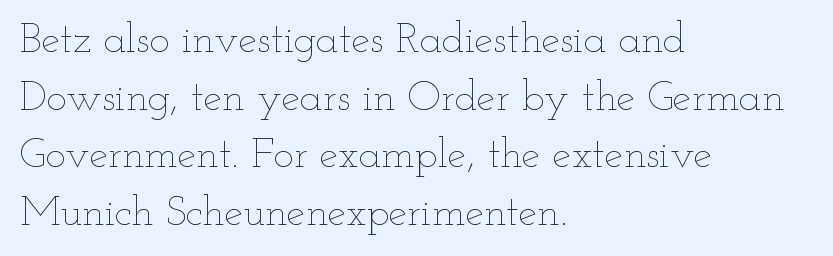
If you measured baseline to baseline, you'd find a middling distance. The glyphs are unaccompanied by any horizontal stroke below them. Do the letters lean? They stand straight. Between one letter and the next there's only the usual sliver of space. Stems and bowls with no extra thickness — not bold. Character widths vary here, with narrow letters taking less room than wide ones.
